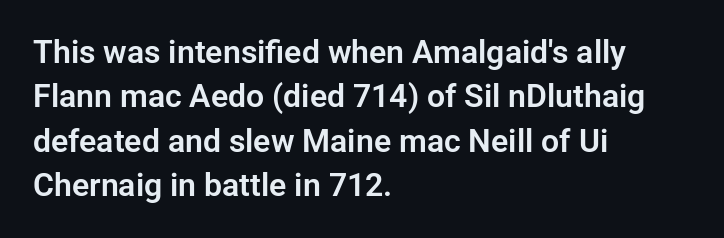
Q: Is the text italic (slanted)? A: No, it is upright.
Q: Is the typeface a serif or a sans-serif typeface? A: Sans-serif.
Q: Is the text underlined? A: No.
Q: How is the paragraph aligned? A: Left-aligned.
Q: Is the spacing between letters normal or unusually wide? A: Normal.
Q: Is the spacing between lines tight, normal or loose? A: Normal.
Q: Width (condensed, normal, or wide)? A: Normal.
Q: Stroke contrast? A: Low.
Q: x-height? A: Medium.
Q: Monospaced? A: No.
